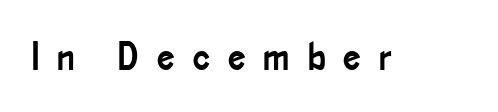
Q: Is the text italic (slanted)? A: No, it is upright.
Q: Is the typeface a serif or a sans-serif typeface? A: Sans-serif.
Q: Is the text underlined? A: No.
Q: Is the spacing between letters normal or unusually wide? A: Unusually wide.
Q: Width (condensed, normal, or wide)? A: Condensed.
Q: Stroke contrast? A: Low.
Q: x-height? A: Small.
Q: Monospaced? A: No.
